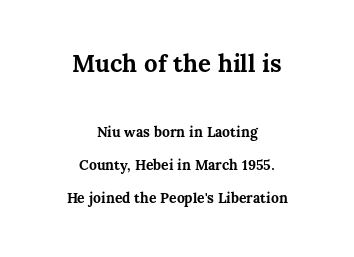
The image shows 24 px bold type, upright; set centered, loose line spacing (2.37x), normal letter spacing, not underlined; the first (top) block is 1.71x larger.
